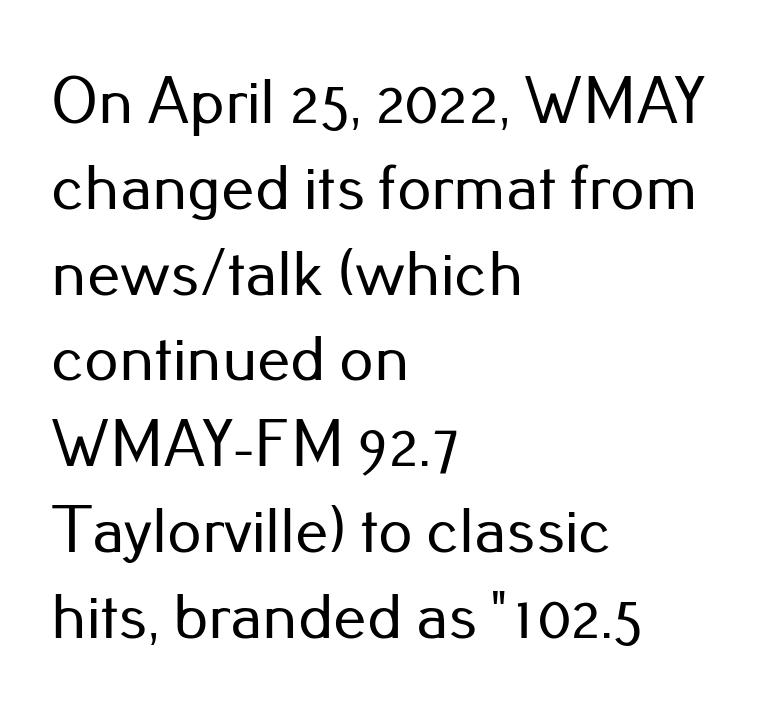
The image shows 67 px sans-serif type, upright; set left-aligned, normal line spacing (1.28x), normal letter spacing, not underlined; low stroke contrast and a small x-height.
